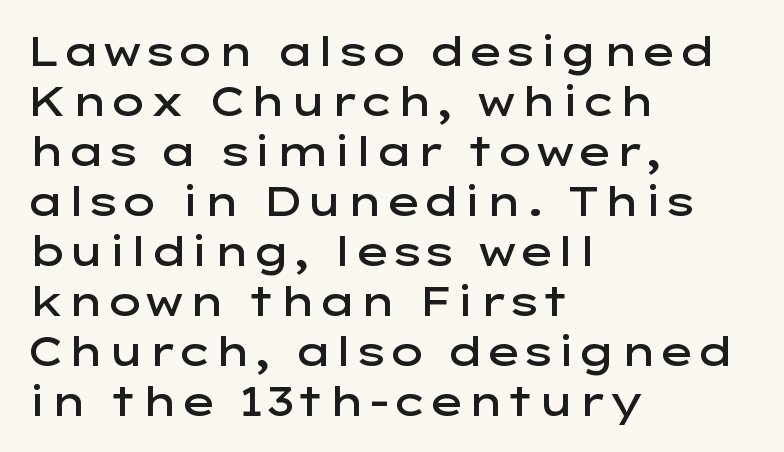
The gap between lines stays unmarked. In terms of leading, this rendering sits right in the middle. The rendering uses a semibold face; strokes are thickened but not to full bold. Is this a fixed-width face? No — the glyphs have proportional, varying widths.
